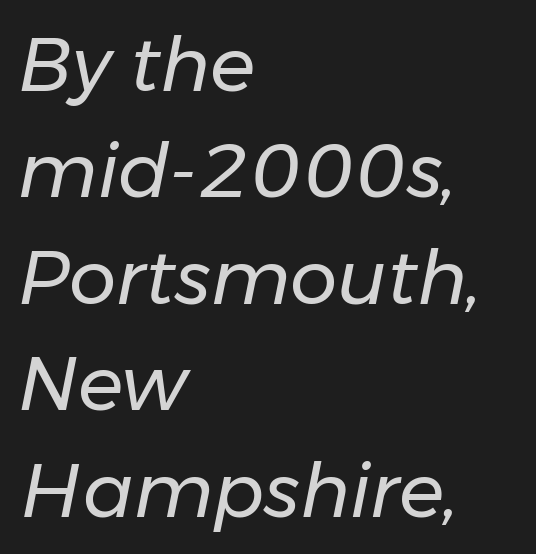
{"italic": "yes", "lean": "right", "slant_degrees": 11, "bold": "no", "weight": "regular", "width": "normal", "stroke_contrast": "low", "x_height": "medium", "monospaced": "no", "underline": "no", "align": "left", "line_spacing": "normal", "line_spacing_ratio": 1.42, "letter_spacing": "normal", "letter_spacing_em": 0.0, "glyph_px": 75}
